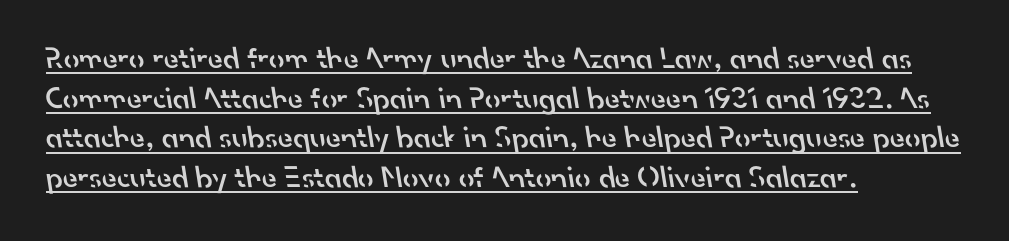
No extra tracking has been applied to these lines. Line beginnings align vertically; line endings do not. Compared with undecorated copy, this sample adds a rule below the words. The font is running at a semibold setting, under full bold. A typesetter would call this proportional, since set widths differ per character. The vertical gap from one line to the next is medium.
